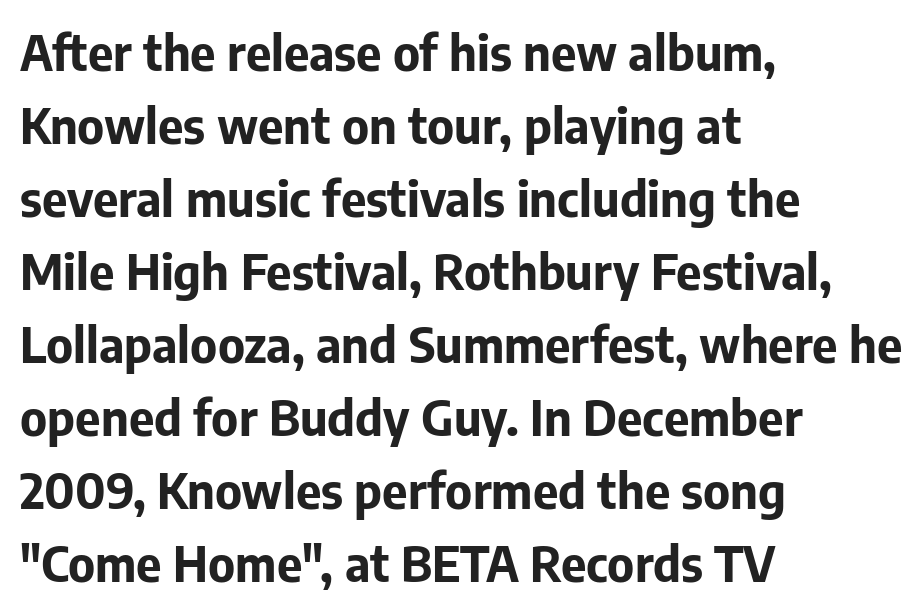
Q: Is the text bold? A: Yes.
Q: Is the text italic (slanted)? A: No, it is upright.
Q: Is the typeface a serif or a sans-serif typeface? A: Sans-serif.
Q: Is the text underlined? A: No.
Q: How is the paragraph aligned? A: Left-aligned.
Q: Is the spacing between letters normal or unusually wide? A: Normal.
Q: Is the spacing between lines tight, normal or loose? A: Normal.
Q: Width (condensed, normal, or wide)? A: Normal.
Q: Stroke contrast? A: Low.
Q: x-height? A: Medium.
Q: Monospaced? A: No.
